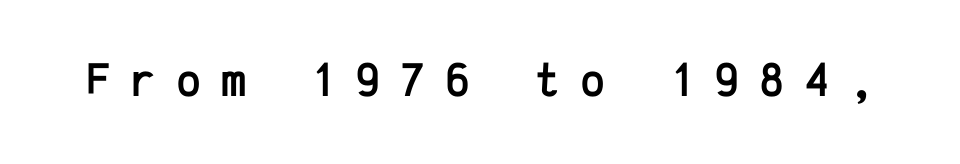
The image shows 48 px sans-serif type, upright, monospaced; set unusually wide letter spacing (+0.41 em), not underlined; low stroke contrast and a medium x-height.
